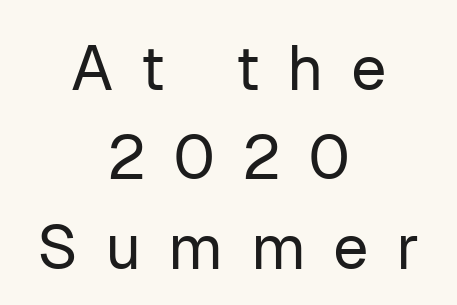
Q: Is the text bold? A: No.
Q: Is the text italic (slanted)? A: No, it is upright.
Q: Is the typeface a serif or a sans-serif typeface? A: Sans-serif.
Q: Is the text underlined? A: No.
Q: How is the paragraph aligned? A: Centered.
Q: Is the spacing between letters normal or unusually wide? A: Unusually wide.
Q: Is the spacing between lines tight, normal or loose? A: Normal.
Q: Width (condensed, normal, or wide)? A: Normal.
Q: Stroke contrast? A: Low.
Q: x-height? A: Medium.
Q: Monospaced? A: No.
